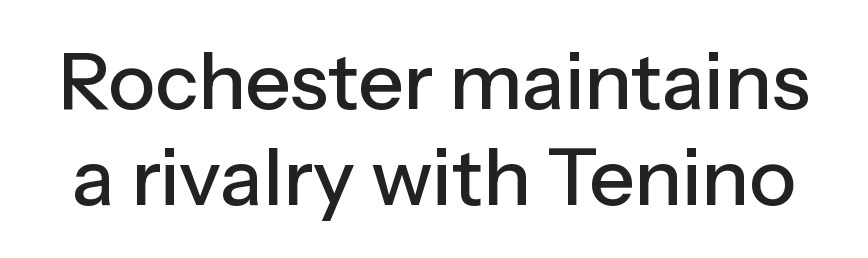
The zone under the glyphs is completely vacant. Varying glyph widths throughout — classic text-font behaviour. A roman cut, with each character standing at attention. No feet cap the strokes, marking this as sans-serif type. How are the letters spaced? Ordinarily, with no added tracking.
